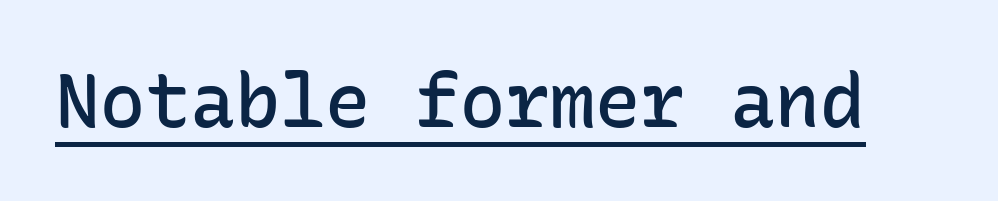
Q: Is the text bold? A: Semi-bold.
Q: Is the text italic (slanted)? A: No, it is upright.
Q: Is the typeface a serif or a sans-serif typeface? A: Sans-serif.
Q: Is the text underlined? A: Yes.
Q: Is the spacing between letters normal or unusually wide? A: Normal.
Q: Width (condensed, normal, or wide)? A: Normal.
Q: Stroke contrast? A: Low.
Q: x-height? A: Medium.
Q: Monospaced? A: Yes.
